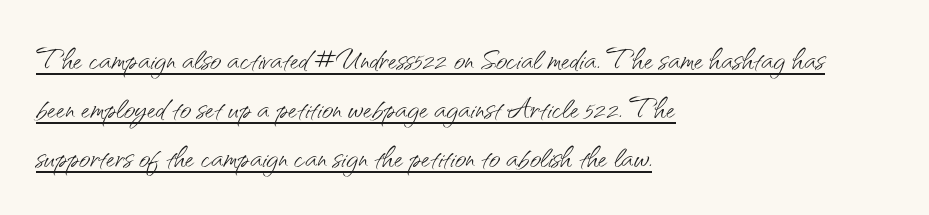
Q: Is the text bold? A: No.
Q: Is the text italic (slanted)? A: Yes.
Q: Is the typeface a serif or a sans-serif typeface? A: Sans-serif.
Q: Is the text underlined? A: Yes.
Q: How is the paragraph aligned? A: Left-aligned.
Q: Is the spacing between letters normal or unusually wide? A: Normal.
Q: Is the spacing between lines tight, normal or loose? A: Normal.
Q: Width (condensed, normal, or wide)? A: Normal.
Q: Stroke contrast? A: Medium.
Q: x-height? A: Small.
Q: Monospaced? A: No.
